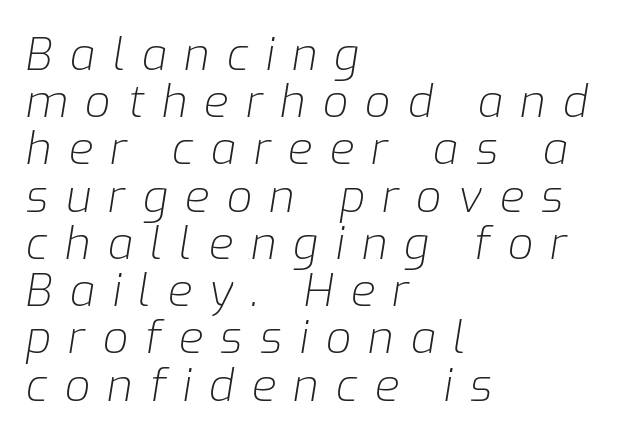
Q: Is the text bold? A: No.
Q: Is the text italic (slanted)? A: Yes, it leans right by about 9 degrees.
Q: Is the text underlined? A: No.
Q: How is the paragraph aligned? A: Left-aligned.
Q: Is the spacing between letters normal or unusually wide? A: Unusually wide.
Q: Is the spacing between lines tight, normal or loose? A: Tight.
Q: Width (condensed, normal, or wide)? A: Normal.
Q: Stroke contrast? A: Low.
Q: x-height? A: Medium.
Q: Monospaced? A: No.
